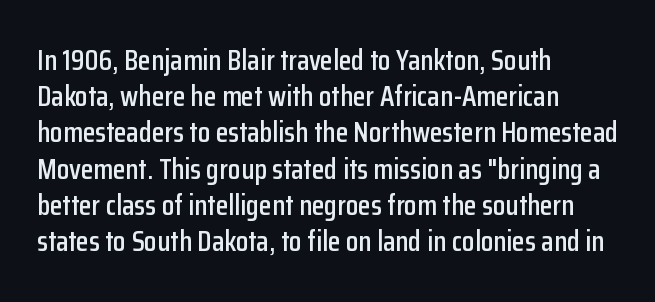
Q: Is the text italic (slanted)? A: No, it is upright.
Q: Is the typeface a serif or a sans-serif typeface? A: Sans-serif.
Q: Is the text underlined? A: No.
Q: How is the paragraph aligned? A: Left-aligned.
Q: Is the spacing between letters normal or unusually wide? A: Normal.
Q: Is the spacing between lines tight, normal or loose? A: Normal.
Q: Width (condensed, normal, or wide)? A: Condensed.
Q: Stroke contrast? A: Low.
Q: x-height? A: Medium.
Q: Monospaced? A: No.
